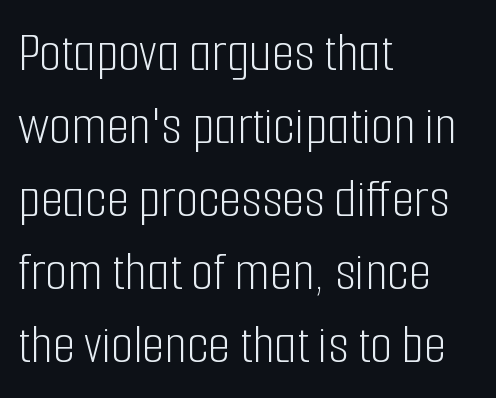
How would I describe the line gaps? Plain and ordinary. Look at the tracking — it's just the regular setting, nothing added. The passage shown is typed in a proportional face where columns would drift. A quiet, ordinary-to-light weight characterises the typeface.
